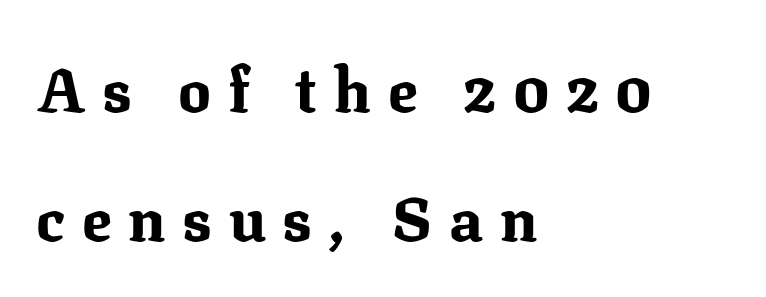
Q: Is the text bold? A: Yes.
Q: Is the text italic (slanted)? A: No, it is upright.
Q: Is the typeface a serif or a sans-serif typeface? A: Serif.
Q: Is the text underlined? A: No.
Q: How is the paragraph aligned? A: Left-aligned.
Q: Is the spacing between letters normal or unusually wide? A: Unusually wide.
Q: Is the spacing between lines tight, normal or loose? A: Loose.
Q: Width (condensed, normal, or wide)? A: Normal.
Q: Stroke contrast? A: Medium.
Q: x-height? A: Medium.
Q: Monospaced? A: No.
